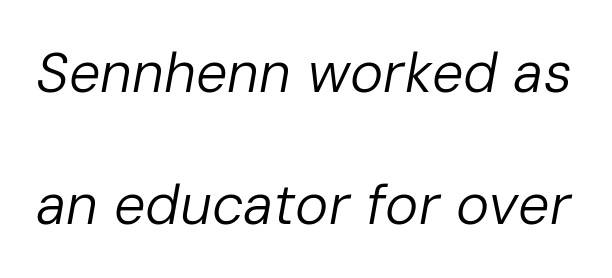
Q: Is the text bold? A: No.
Q: Is the text italic (slanted)? A: Yes, it leans right by about 10 degrees.
Q: Is the text underlined? A: No.
Q: Is the spacing between letters normal or unusually wide? A: Normal.
Q: Is the spacing between lines tight, normal or loose? A: Loose.
Q: Width (condensed, normal, or wide)? A: Normal.
Q: Stroke contrast? A: Low.
Q: x-height? A: Medium.
Q: Monospaced? A: No.
